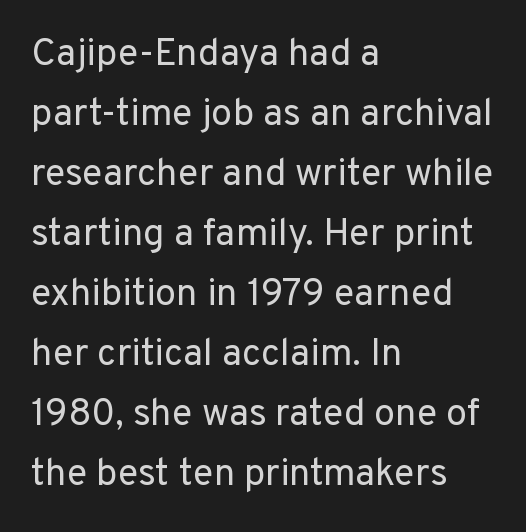
{"serif": "no", "italic": "no", "bold": "no", "weight": "regular", "width": "normal", "stroke_contrast": "low", "x_height": "medium", "monospaced": "no", "underline": "no", "align": "left", "line_spacing": "normal", "line_spacing_ratio": 1.58, "letter_spacing": "normal", "letter_spacing_em": 0.0, "glyph_px": 38}
